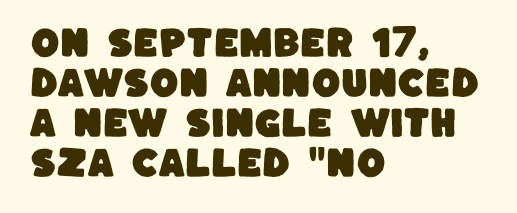
The image shows 33 px sans-serif type; set left-aligned, line spacing 1.21x, normal letter spacing, not underlined; low stroke contrast and a large x-height.
